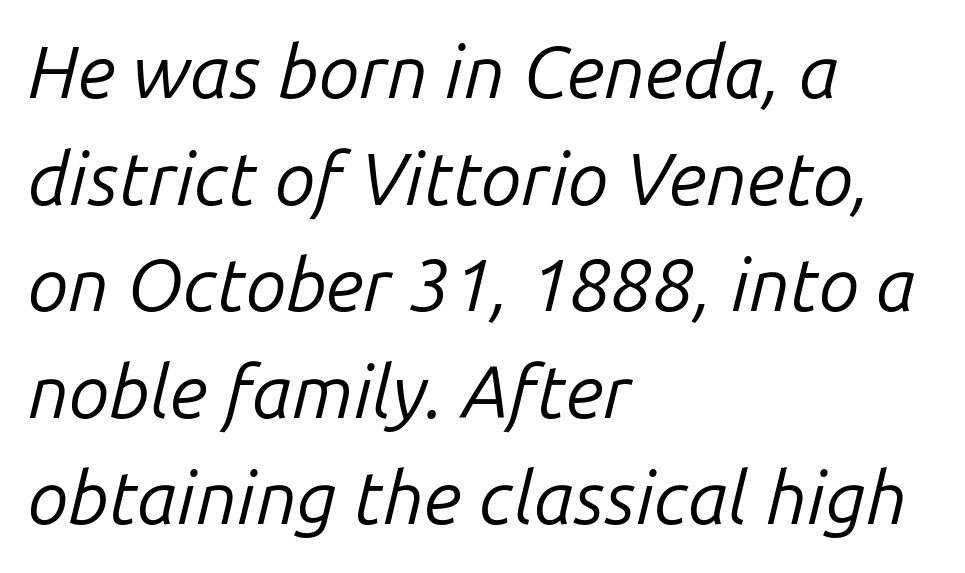
{"italic": "yes", "lean": "right", "slant_degrees": 14, "bold": "no", "weight": "regular", "width": "normal", "stroke_contrast": "low", "x_height": "medium", "monospaced": "no", "underline": "no", "align": "left", "line_spacing": "normal", "line_spacing_ratio": 1.44, "letter_spacing": "normal", "letter_spacing_em": 0.0, "glyph_px": 74}
